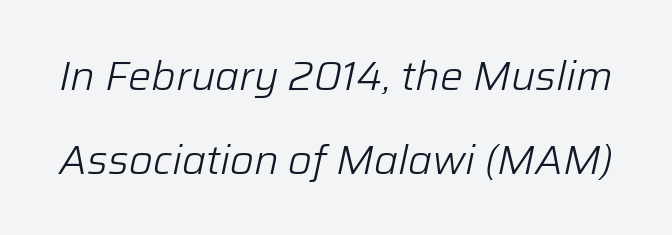
{"italic": "yes", "lean": "right", "slant_degrees": 12, "bold": "no", "weight": "light", "width": "normal", "stroke_contrast": "low", "x_height": "medium", "monospaced": "no", "underline": "no", "line_spacing": "loose", "line_spacing_ratio": 2.04, "letter_spacing": "normal", "letter_spacing_em": 0.0, "glyph_px": 41}
